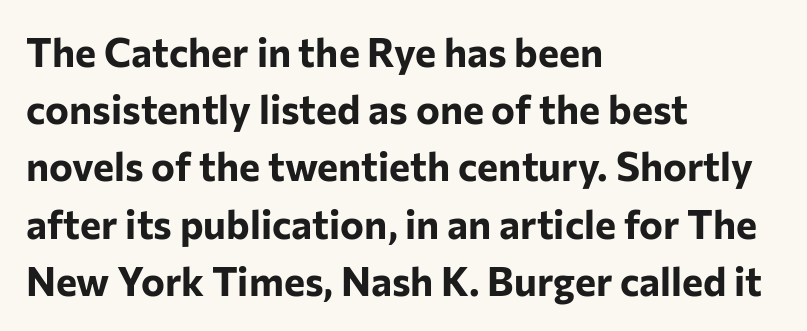
{"serif": "no", "italic": "no", "bold": "yes", "weight": "bold", "width": "normal", "stroke_contrast": "low", "x_height": "medium", "monospaced": "no", "underline": "no", "align": "left", "line_spacing": "normal", "line_spacing_ratio": 1.43, "letter_spacing": "normal", "letter_spacing_em": 0.0, "glyph_px": 40}
